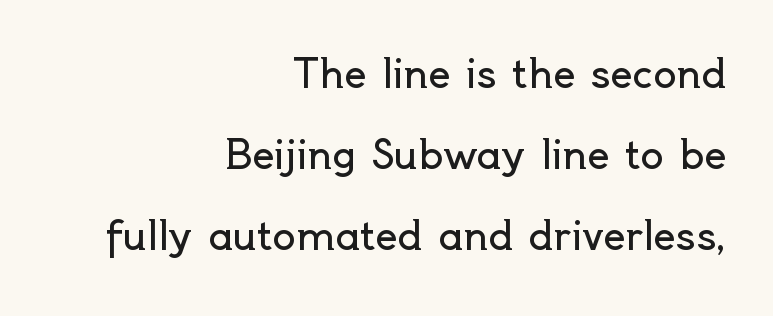
Just letters on the line, the space beneath them empty. Do the letters lean? They stand straight. The face used here is proportionally spaced, like ordinary book or web type. Students, observe: this is what heavily led, spacious text looks like. Letters have the restrained weight of plain body copy at most.
